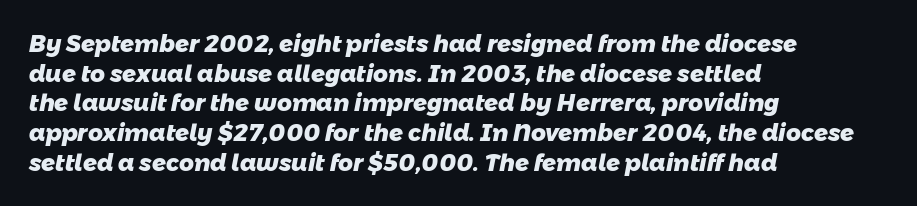
{"bold": "yes", "underline": "no", "align": "left", "line_spacing": "normal", "line_spacing_ratio": 1.29, "letter_spacing": "normal", "letter_spacing_em": 0.0, "glyph_px": 23}
